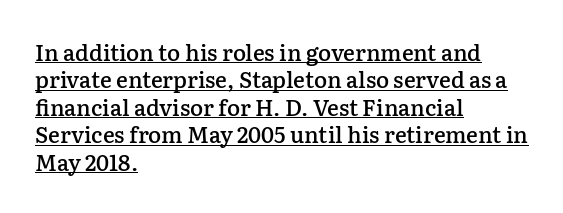
The image shows 22 px text type, upright; set left-aligned, normal line spacing (1.25x), normal letter spacing, underlined.
